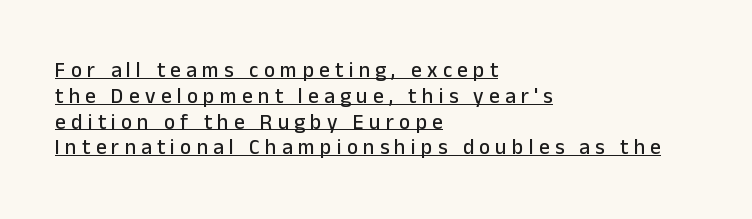
The image shows 21 px text type, upright; set left-aligned, line spacing 1.23x, unusually wide letter spacing (+0.25 em), underlined.
